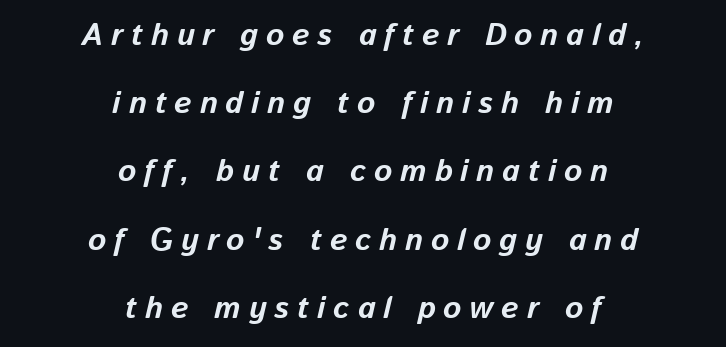
The image shows 31 px bold type, italic (leaning right); set centered, loose line spacing (2.2x), unusually wide letter spacing (+0.25 em), not underlined; low stroke contrast and a medium x-height.
